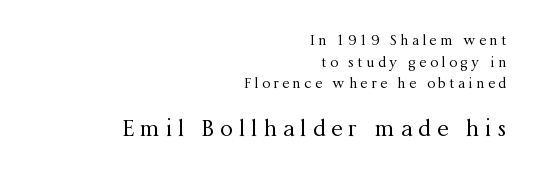
Vertical stems look standard width or narrower in stroke. Between these two stacked blocks, the lower one wins on size. Quick note: underline off. Line endings align vertically; line beginnings do not.
